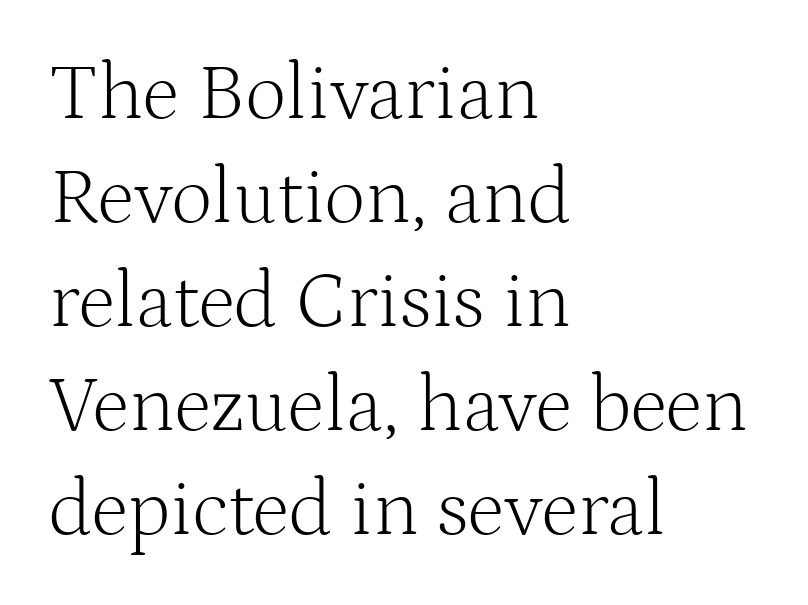
{"serif": "yes", "italic": "no", "bold": "no", "weight": "light", "width": "normal", "stroke_contrast": "medium", "x_height": "medium", "monospaced": "no", "underline": "no", "align": "left", "line_spacing": "normal", "line_spacing_ratio": 1.3, "letter_spacing": "normal", "letter_spacing_em": 0.0, "glyph_px": 80}
